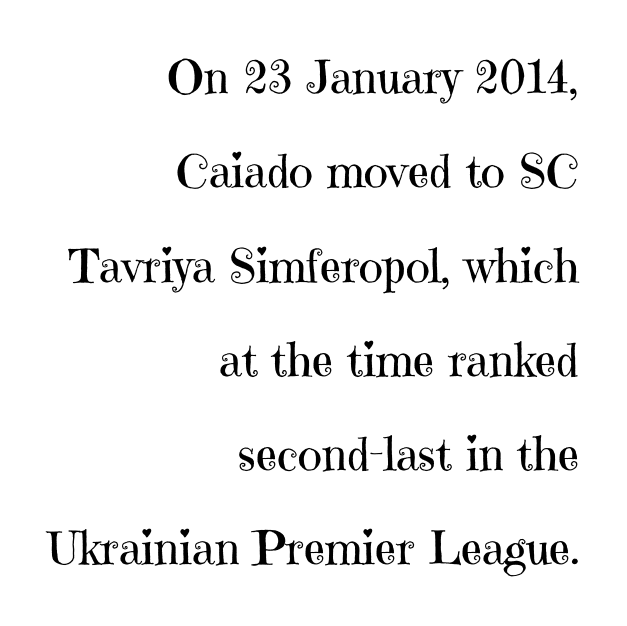
To sum up the face: it has serifs. You could not count columns in this text — the font is proportionally spaced. No extra ink here — the face is not bold. The line texture is even and compact thanks to regular tracking.
